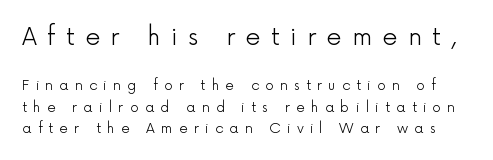
{"italic": "no", "bold": "no", "underline": "no", "line_spacing": "normal", "line_spacing_ratio": 1.51, "letter_spacing": "wide", "letter_spacing_em": 0.43, "larger_block": "first", "size_ratio": 1.71, "glyph_px": 24}
